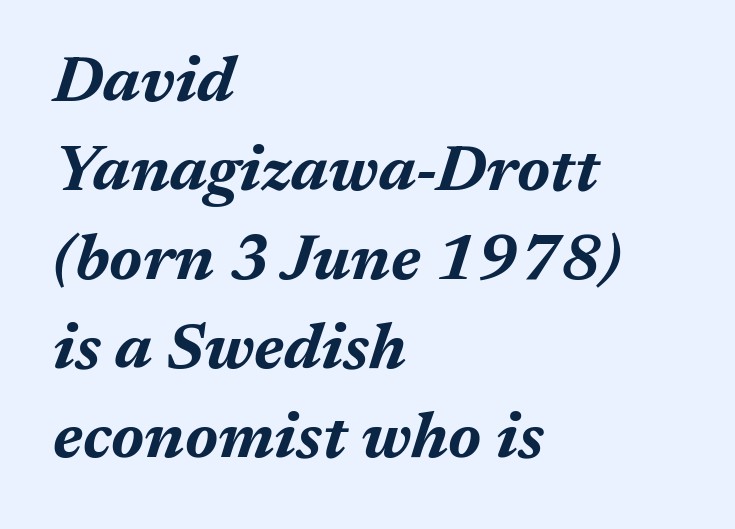
This sample has the flowing, uneven cadence of proportional lettering. Does the copy run flush right? No — it runs flush left. In terms of letterspacing, this is plain default setting. Characters are canted at an angle relative to the baseline's perpendicular. The passage shown is not underscored anywhere. The designer left line spacing at the default.
